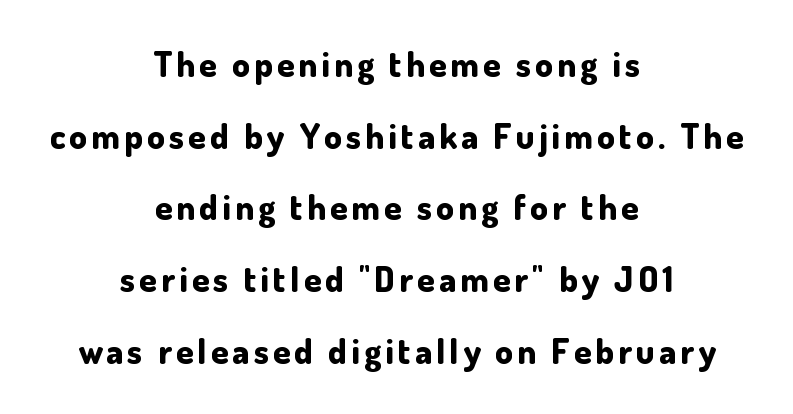
Q: Is the text bold? A: Yes.
Q: Is the text italic (slanted)? A: No, it is upright.
Q: Is the typeface a serif or a sans-serif typeface? A: Sans-serif.
Q: Is the text underlined? A: No.
Q: How is the paragraph aligned? A: Centered.
Q: Is the spacing between lines tight, normal or loose? A: Loose.
Q: Width (condensed, normal, or wide)? A: Normal.
Q: Stroke contrast? A: Low.
Q: x-height? A: Small.
Q: Monospaced? A: No.
